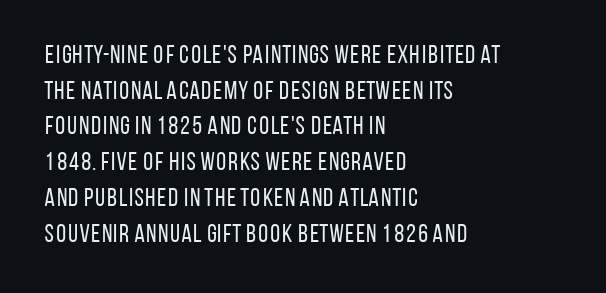
Q: Is the text bold? A: No.
Q: Is the text italic (slanted)? A: No, it is upright.
Q: Is the text underlined? A: No.
Q: How is the paragraph aligned? A: Left-aligned.
Q: Is the spacing between letters normal or unusually wide? A: Normal.
Q: Is the spacing between lines tight, normal or loose? A: Normal.
